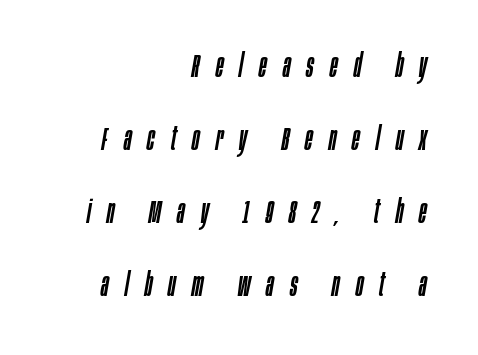
The rendering applies a slant to the glyphs. This sample is right-justified, so line beginnings fall wherever the words allow. This sample has the flowing, uneven cadence of proportional lettering. Words float on clear page, feet unadorned.
